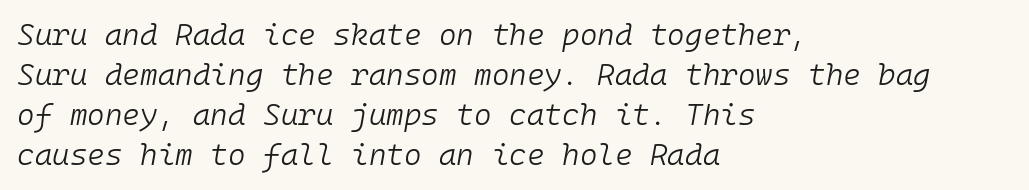
The image shows 30 px light type, italic (leaning right), monospaced; set left-aligned, normal line spacing (1.33x), normal letter spacing, not underlined; low stroke contrast and a medium x-height.
